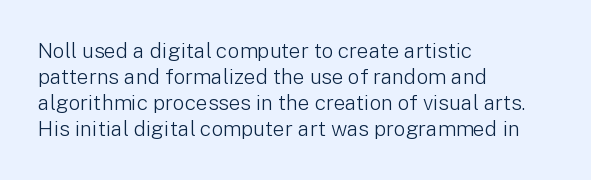
{"italic": "no", "bold": "no", "underline": "no", "align": "left", "line_spacing_ratio": 1.24, "letter_spacing": "normal", "letter_spacing_em": 0.0, "glyph_px": 21}
